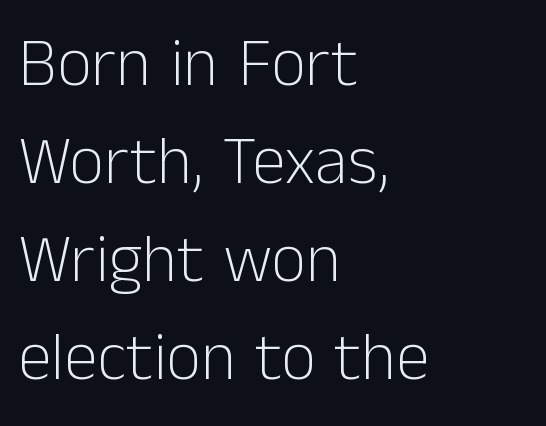
Leading: standard. Teacher's note: observe the even left margin — that is flush-left alignment. These lines are composed in type without serifs. Think of a printed novel: that variable character pitch is what you see here. Lines of text with bare space underneath. This sample uses plain, unmodified letter spacing.
